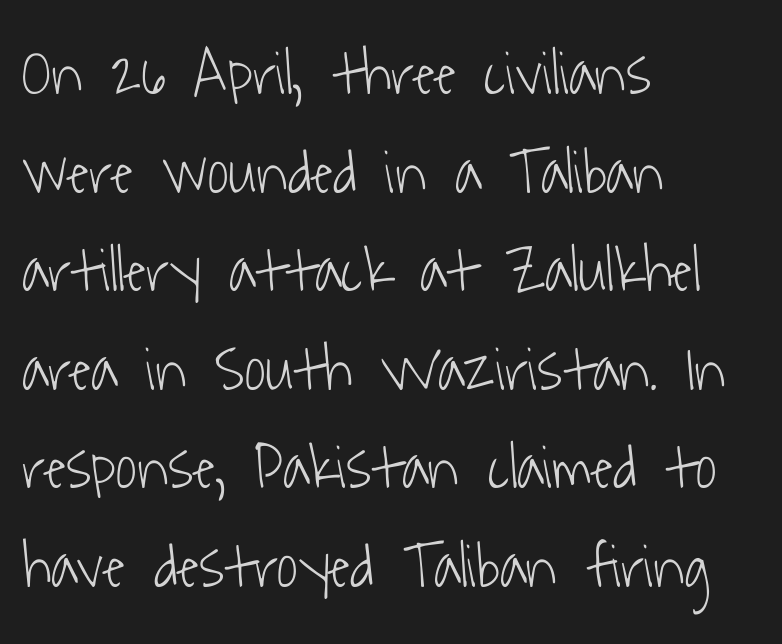
The image shows 64 px light, condensed sans-serif type; set left-aligned, normal line spacing (1.54x), normal letter spacing, not underlined; low stroke contrast and a medium x-height.
